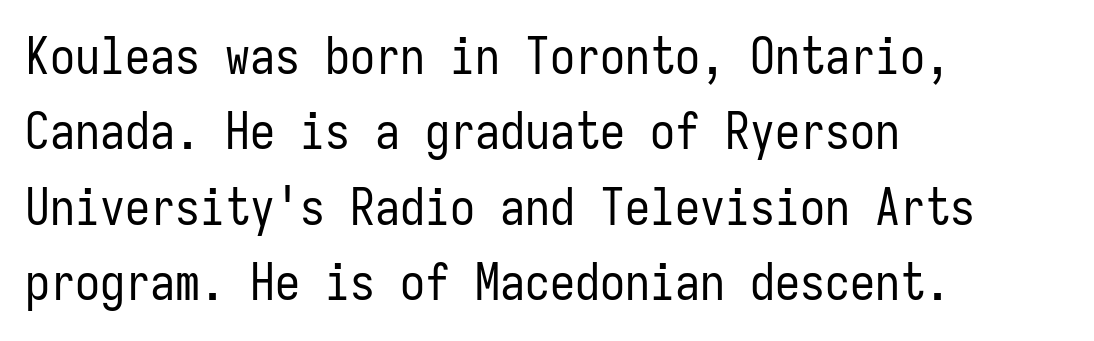
The image shows 50 px regular-weight, condensed sans-serif type, upright, monospaced; set left-aligned, normal line spacing (1.51x), normal letter spacing, not underlined; low stroke contrast and a medium x-height.
